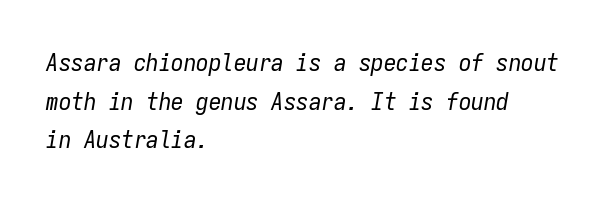
The image shows 25 px text type, italic (leaning right); set left-aligned, normal line spacing (1.55x), normal letter spacing, not underlined.
